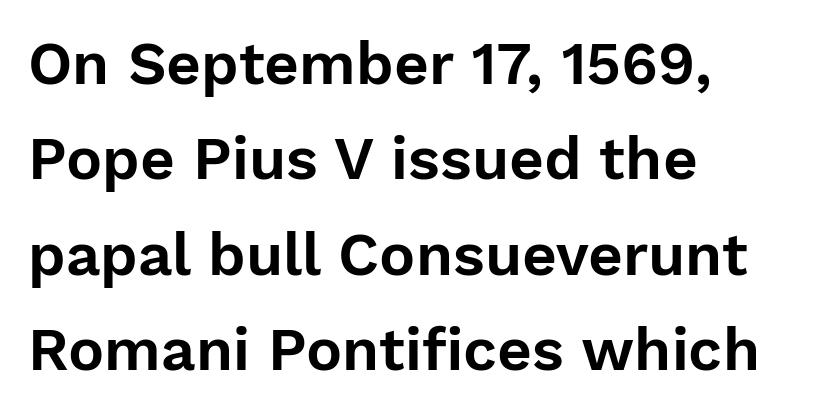
A typesetter would label this face a sans. Character widths vary here, with narrow letters taking less room than wide ones. The lines in this sample share a left origin and differ only in where they stop. The leading is moderate, giving the passage an even texture. Unlike italic type, these characters show no tilt at all.
